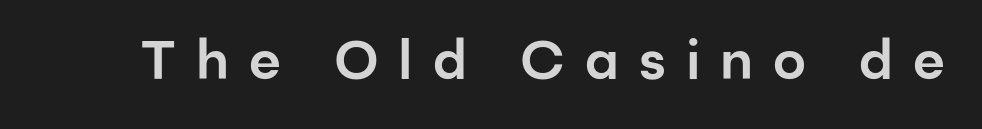
The strip under each line holds only bare page. You can tell it's not italic because the verticals are truly vertical. Someone cranked the tracking dial way up on this one. The rendering shows plain stroke endings on the letterforms — a sans-serif design. Here the designer chose a conventional face with non-uniform glyph widths.
